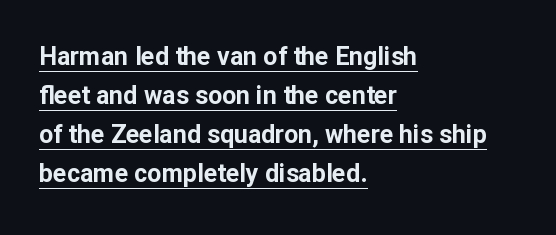
The image shows 25 px bold type, upright; set left-aligned, normal line spacing (1.56x), normal letter spacing, underlined.
